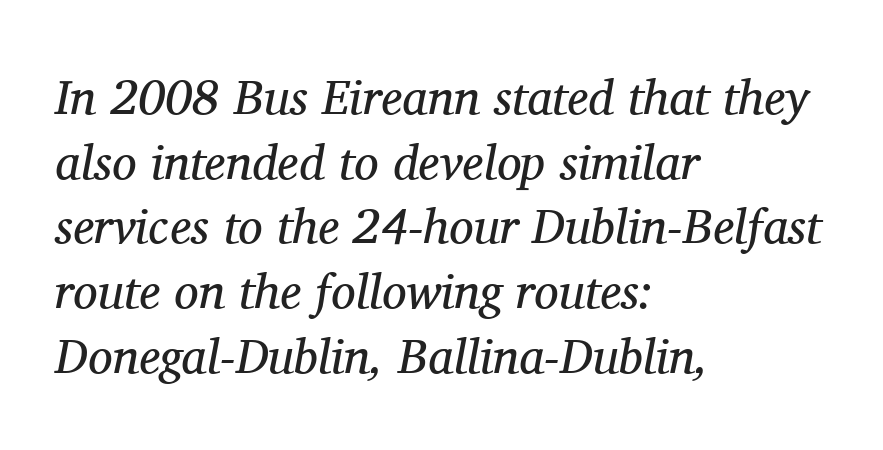
Weight class: somewhere from thin through regular. Unmarked baselines from the first word to the last. Yep, that's italic — everything's leaning. The line texture is even and compact thanks to regular tracking.
